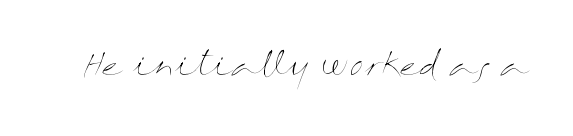
Q: Is the text bold? A: No.
Q: Is the text italic (slanted)? A: Yes.
Q: Is the text underlined? A: No.
Q: Is the spacing between letters normal or unusually wide? A: Normal.
Q: Width (condensed, normal, or wide)? A: Wide.
Q: Stroke contrast? A: Medium.
Q: x-height? A: Medium.
Q: Monospaced? A: No.
